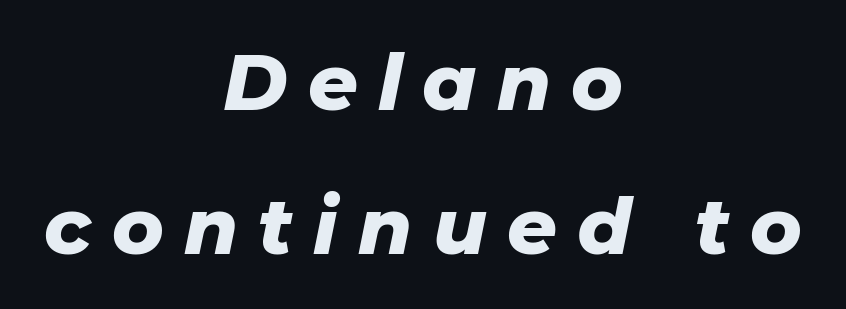
{"italic": "yes", "lean": "right", "slant_degrees": 11, "bold": "yes", "weight": "heavy", "width": "normal", "stroke_contrast": "low", "x_height": "medium", "monospaced": "no", "underline": "no", "align": "center", "line_spacing_ratio": 1.85, "letter_spacing": "wide", "letter_spacing_em": 0.26, "glyph_px": 78}
